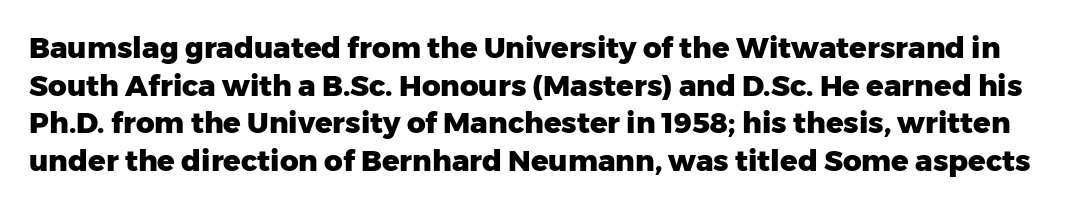
{"serif": "no", "italic": "no", "bold": "yes", "weight": "heavy", "width": "normal", "stroke_contrast": "low", "x_height": "medium", "monospaced": "no", "underline": "no", "line_spacing": "normal", "line_spacing_ratio": 1.3, "letter_spacing": "normal", "letter_spacing_em": 0.0, "glyph_px": 29}
